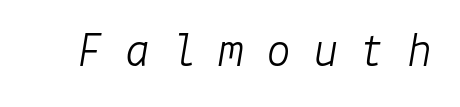
{"italic": "yes", "lean": "right", "slant_degrees": 9, "bold": "no", "weight": "light", "width": "normal", "stroke_contrast": "low", "x_height": "medium", "underline": "no", "letter_spacing": "wide", "letter_spacing_em": 0.44, "glyph_px": 50}
